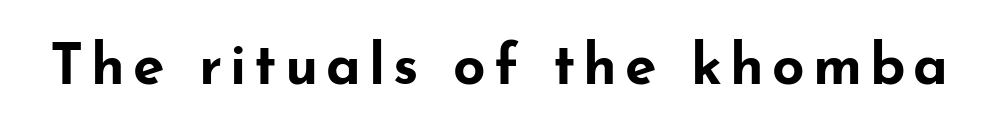
Rule under the text: the space is simply empty. This sample uses a sans-serif face. The typography opts for an upright posture over an oblique one. Do the characters align in a grid? No, the font is proportional.
